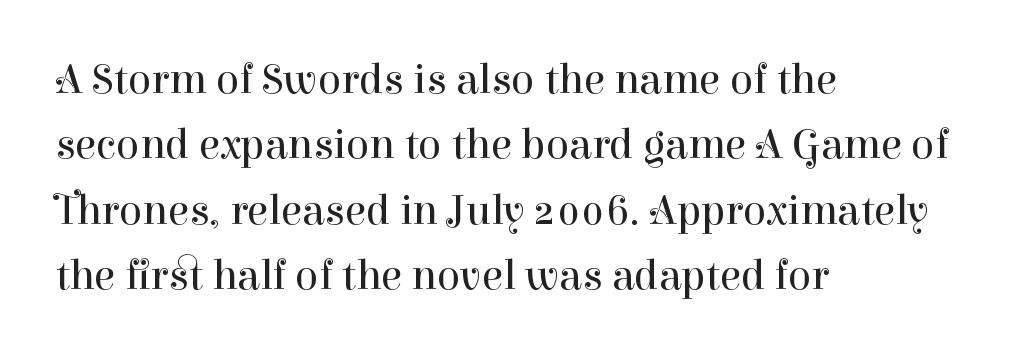
{"serif": "yes", "italic": "no", "bold": "no", "weight": "regular", "width": "normal", "stroke_contrast": "high", "x_height": "medium", "monospaced": "no", "underline": "no", "align": "left", "line_spacing": "normal", "line_spacing_ratio": 1.52, "letter_spacing": "normal", "letter_spacing_em": 0.0, "glyph_px": 43}
